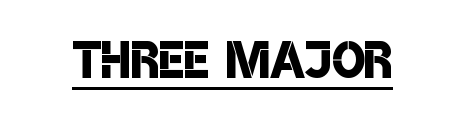
The text was rendered using a sans face with plain stroke endings. Each glyph is drawn with semibold strokes, heavier than normal yet not fully bold. Is there an underline? Yes — a line sits under the letters. Characters follow at the spacing the type designer built in.
